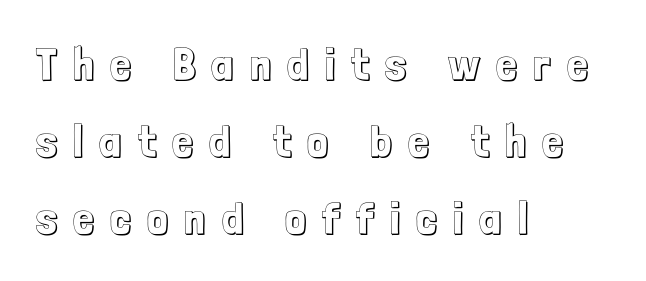
The image shows 46 px condensed type, upright; set left-aligned, normal line spacing (1.67x), unusually wide letter spacing (+0.36 em), not underlined; a medium x-height.
